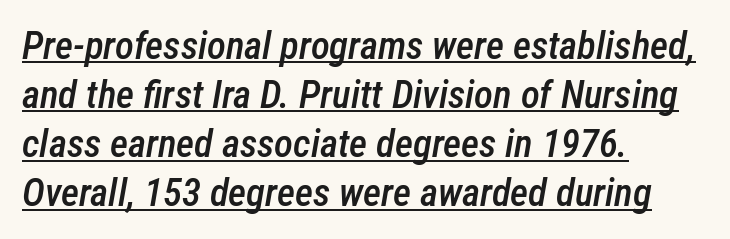
{"italic": "yes", "lean": "right", "slant_degrees": 12, "bold": "semi", "weight": "semibold", "width": "condensed", "stroke_contrast": "low", "x_height": "medium", "monospaced": "no", "underline": "yes", "align": "left", "line_spacing": "normal", "line_spacing_ratio": 1.26, "letter_spacing": "normal", "letter_spacing_em": 0.0, "glyph_px": 39}
